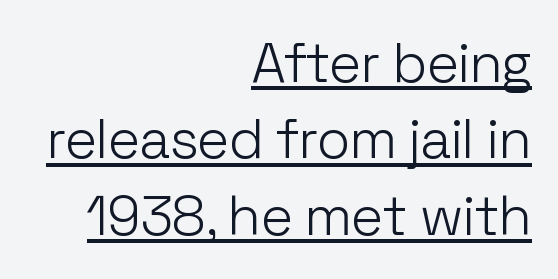
{"serif": "no", "italic": "no", "bold": "no", "weight": "light", "width": "normal", "stroke_contrast": "low", "x_height": "medium", "monospaced": "no", "underline": "yes", "align": "right", "line_spacing": "normal", "line_spacing_ratio": 1.39, "letter_spacing": "normal", "letter_spacing_em": 0.0, "glyph_px": 55}
